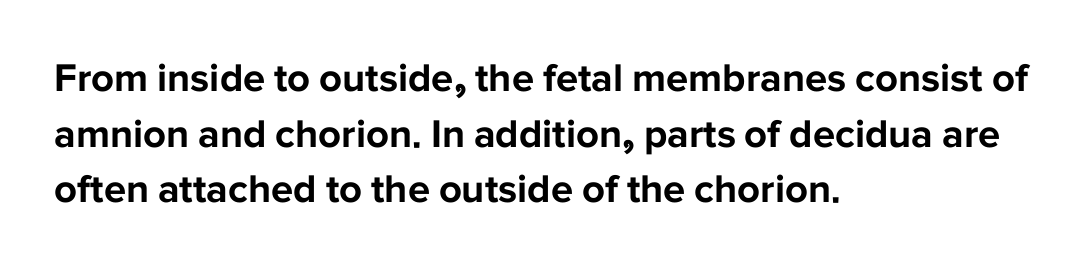
{"serif": "no", "italic": "no", "bold": "yes", "weight": "bold", "width": "normal", "stroke_contrast": "low", "x_height": "medium", "monospaced": "no", "underline": "no", "align": "left", "line_spacing": "normal", "line_spacing_ratio": 1.39, "letter_spacing": "normal", "letter_spacing_em": 0.0, "glyph_px": 40}
